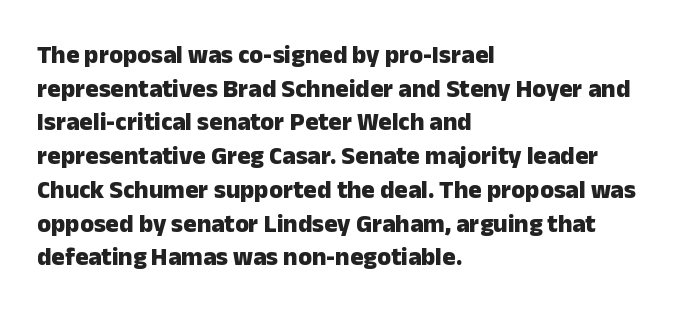
The image shows 25 px bold type, upright; set left-aligned, normal line spacing (1.35x), normal letter spacing, not underlined.
